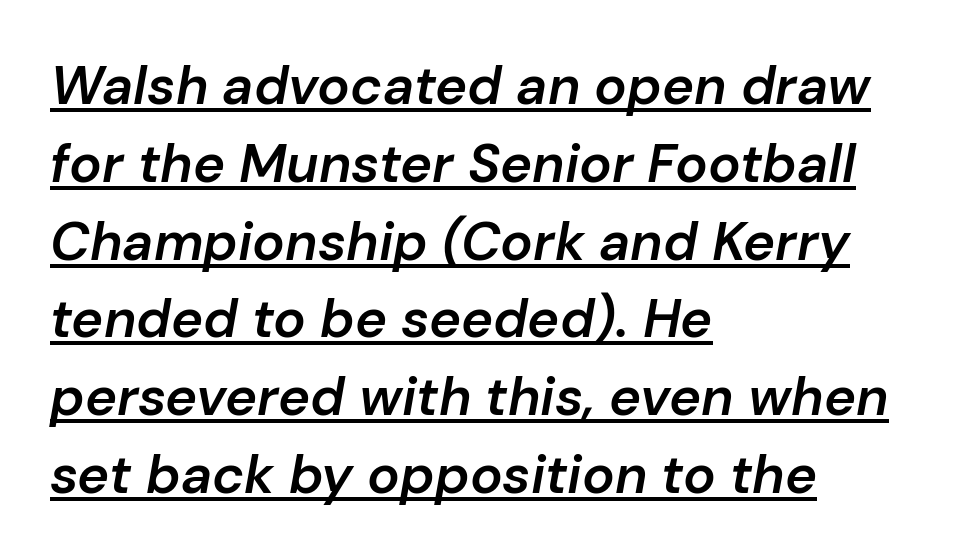
The image shows 54 px semibold type, italic (leaning right); set left-aligned, normal line spacing (1.44x), normal letter spacing, underlined; low stroke contrast and a medium x-height.
